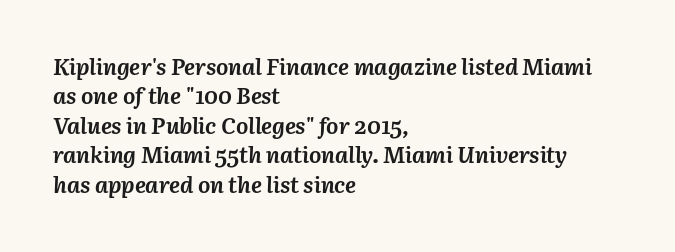
Q: Is the text bold? A: Yes.
Q: Is the text italic (slanted)? A: Yes, it leans right by about 3 degrees.
Q: Is the text underlined? A: No.
Q: How is the paragraph aligned? A: Left-aligned.
Q: Is the spacing between letters normal or unusually wide? A: Normal.
Q: Is the spacing between lines tight, normal or loose? A: Normal.
